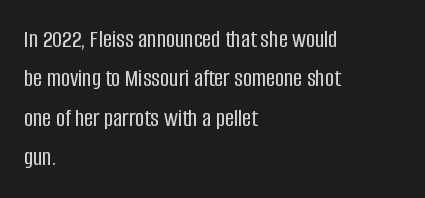
{"italic": "no", "underline": "no", "align": "left", "line_spacing": "normal", "line_spacing_ratio": 1.58, "letter_spacing": "normal", "letter_spacing_em": 0.0, "glyph_px": 25}
